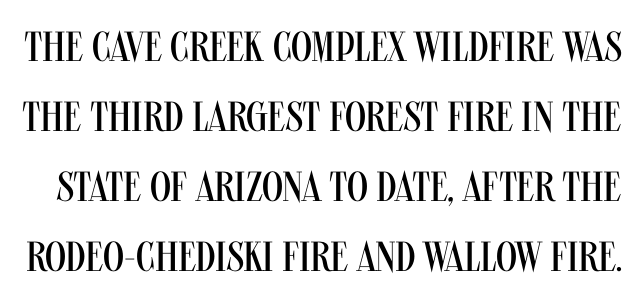
Q: Is the text bold? A: No.
Q: Is the text italic (slanted)? A: No, it is upright.
Q: Is the typeface a serif or a sans-serif typeface? A: Sans-serif.
Q: Is the text underlined? A: No.
Q: Is the spacing between letters normal or unusually wide? A: Normal.
Q: Is the spacing between lines tight, normal or loose? A: Normal.
Q: Width (condensed, normal, or wide)? A: Condensed.
Q: Stroke contrast? A: Medium.
Q: x-height? A: Large.
Q: Monospaced? A: No.
